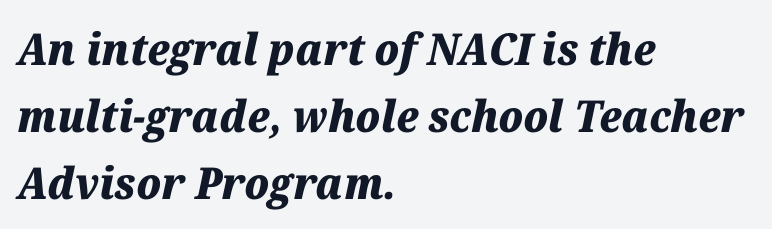
Reading down the column, the eye jumps a familiar distance to each next line. Is this a fixed-width face? No — the glyphs have proportional, varying widths. The ragged edge is on the right, which tells us the setting is flush left. Between one letter and the next there's only the usual sliver of space. On the weight axis this lands at bold, roughly 700.
